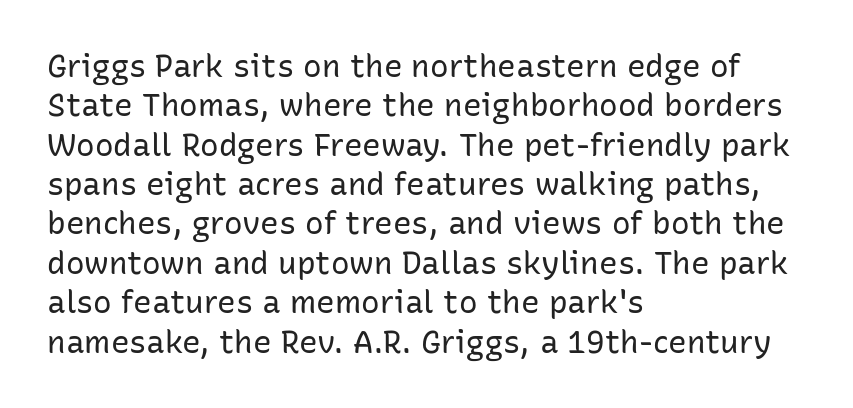
The image shows 31 px regular-weight sans-serif type, upright; set left-aligned, normal line spacing (1.27x), normal letter spacing, not underlined; low stroke contrast and a medium x-height.
